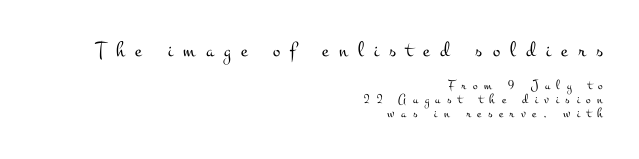
The image shows 22 px text type; set right-aligned, tight line spacing (1.0x), unusually wide letter spacing (+0.47 em), not underlined; the first (top) block is 1.57x larger.
